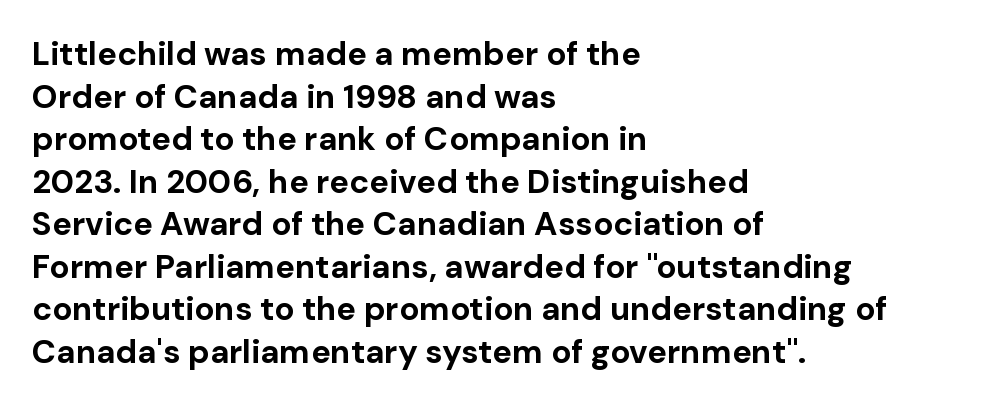
Characters remain perfectly vertical along every line. Observe the ordinary spacing: letters are neighbours, not strangers. Bold? Absolutely — the strokes are thick and heavy. In terms of letterform style, serifs are entirely absent. These lines are set flush left with a ragged right edge.
